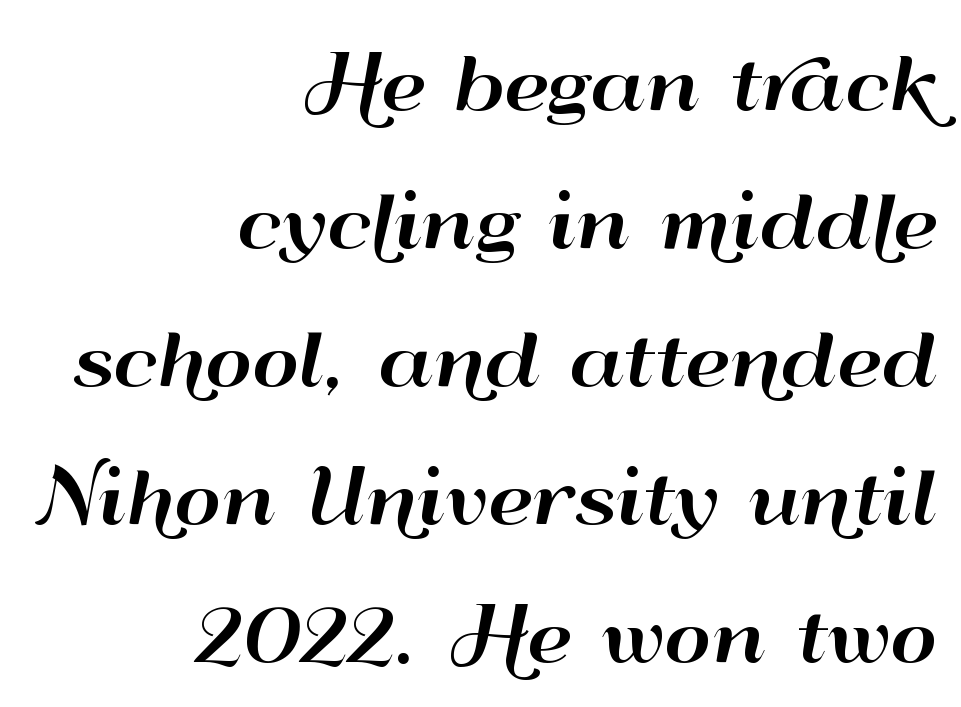
Letter spacing: default. The characters display no serif detailing; their extremities are plain. You could not count columns in this text — the font is proportionally spaced.
